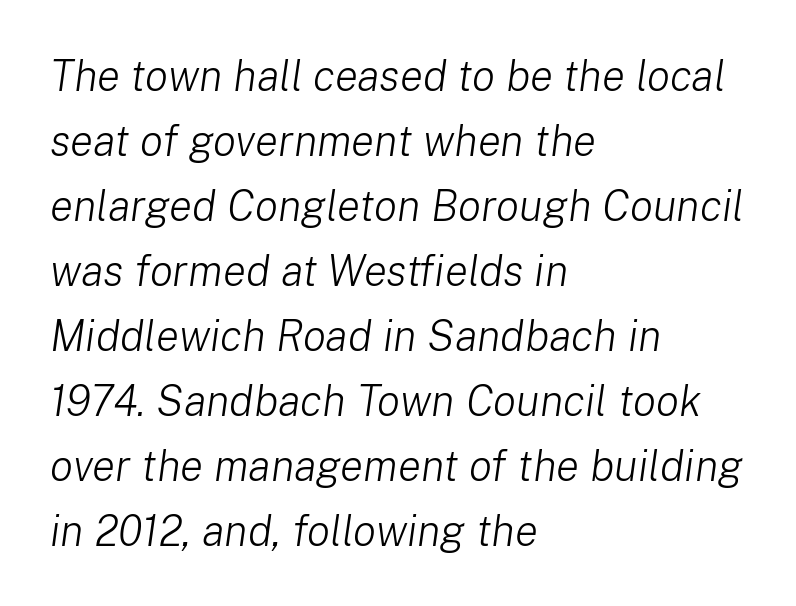
What stands out about the letter spacing? Nothing — it is the standard amount. The letters advance in unequal steps, a hallmark of proportional type. The foot of each line stays bare and open. The letters are slanted; this is an italic face.
